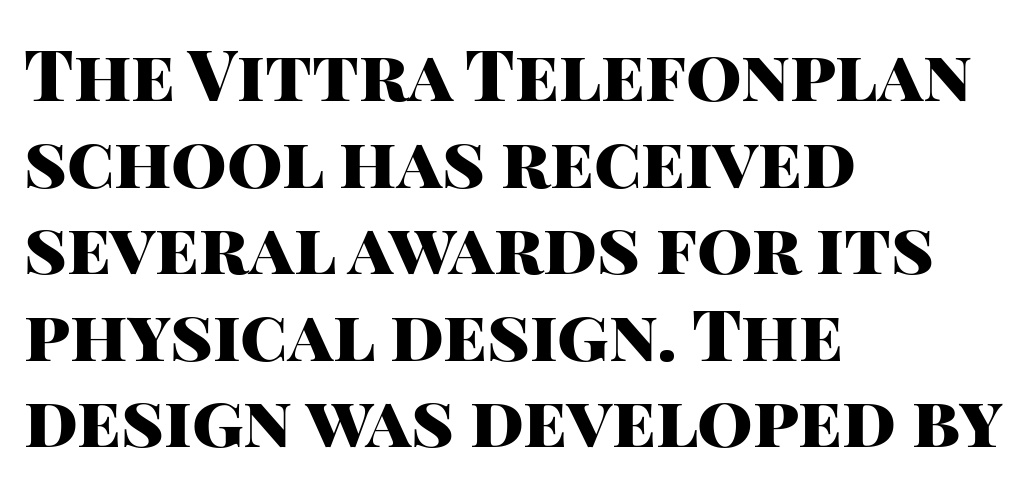
Q: Is the text bold? A: Yes.
Q: Is the text italic (slanted)? A: No, it is upright.
Q: Is the typeface a serif or a sans-serif typeface? A: Sans-serif.
Q: Is the text underlined? A: No.
Q: How is the paragraph aligned? A: Left-aligned.
Q: Is the spacing between letters normal or unusually wide? A: Normal.
Q: Width (condensed, normal, or wide)? A: Normal.
Q: Stroke contrast? A: High.
Q: x-height? A: Large.
Q: Monospaced? A: No.
